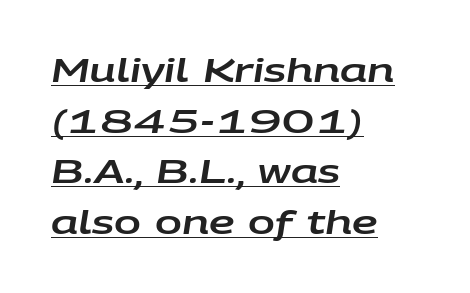
The image shows 32 px wide type, italic (leaning right); set left-aligned, normal line spacing (1.58x), normal letter spacing, underlined; low stroke contrast and a large x-height.
